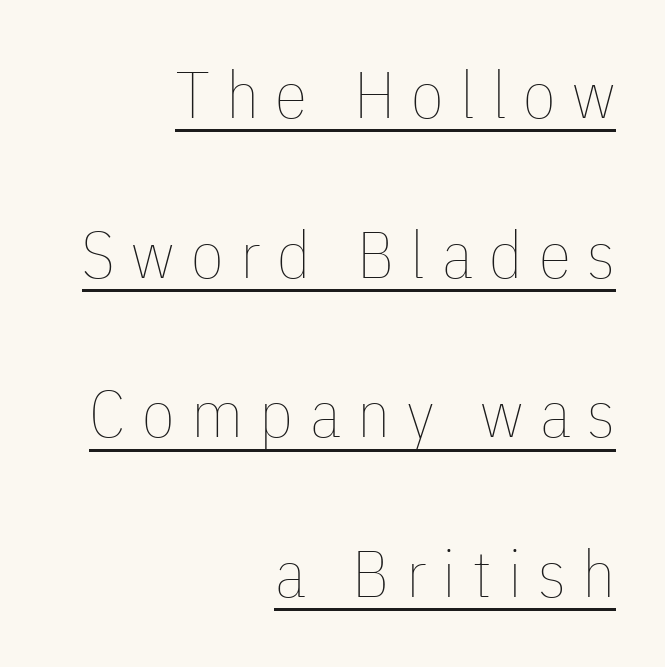
The image shows 66 px thin, condensed type, upright; set right-aligned, loose line spacing (2.42x), unusually wide letter spacing (+0.25 em), underlined; low stroke contrast and a medium x-height.
